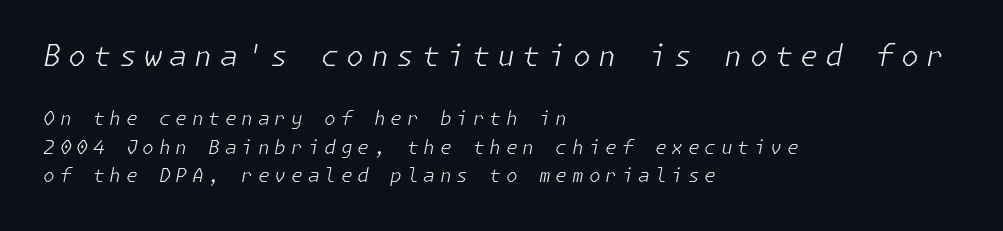
Quick note: underline off. This is not heavy type; no bold has been used. This sample uses expanded letter spacing, leaving extra air between glyphs. The specimen reads as italic at a glance. The line-height multiplier appears to be the usual default.
